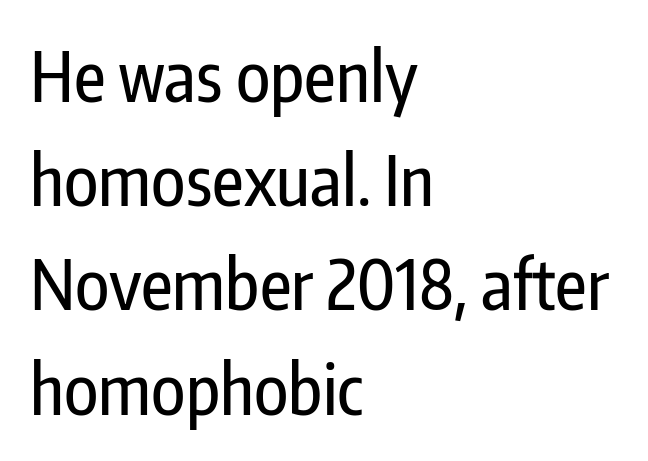
Clear beneath every line of the passage. Note: no serifs on the glyphs. Horizontal bands of white between lines are of average thickness. If you drew a line through each stem, it would be perfectly vertical. The rendering uses natural spacing where letterforms have individual widths. Glyph-to-glyph distance matches everyday printed text.
